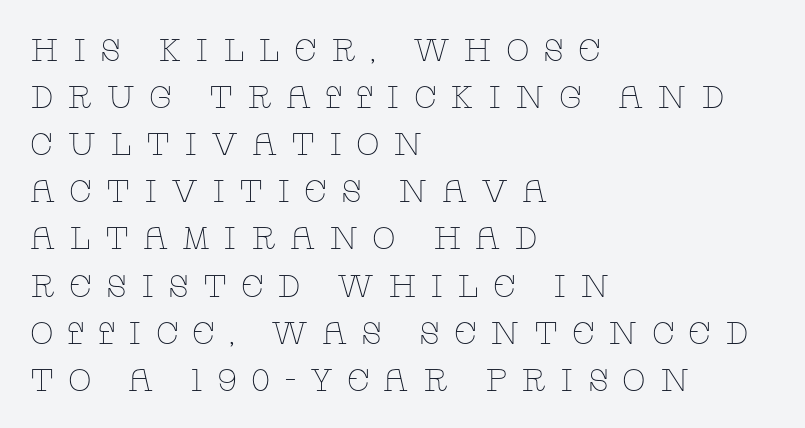
The image shows 31 px thin, wide serif type, upright; set left-aligned, normal line spacing (1.52x), unusually wide letter spacing (+0.44 em), not underlined; low stroke contrast and a large x-height.
